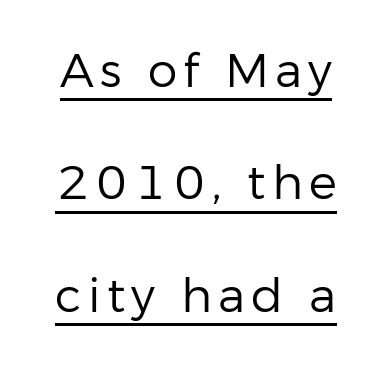
The image shows 47 px regular-weight sans-serif type, upright; set loose line spacing (2.39x), underlined; low stroke contrast and a medium x-height.
